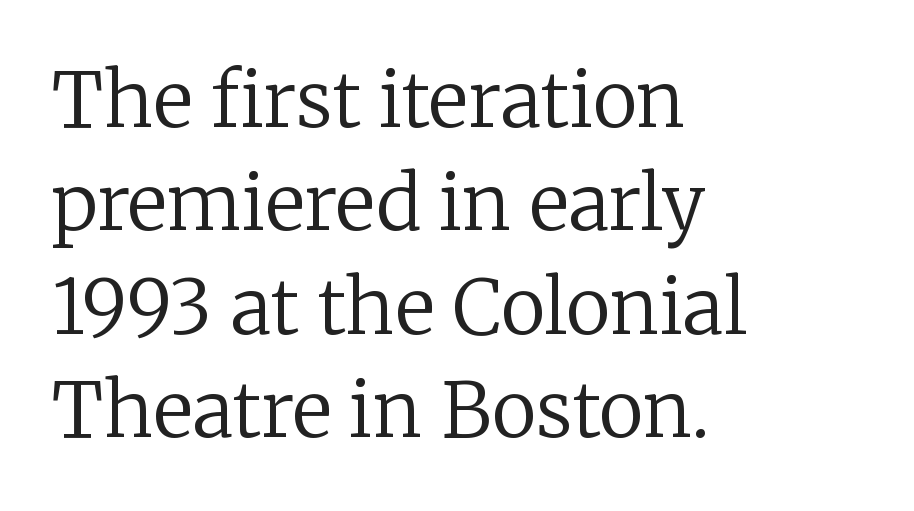
The image shows 76 px regular-weight serif type, upright; set left-aligned, normal line spacing (1.36x), normal letter spacing, not underlined; low stroke contrast and a medium x-height.
